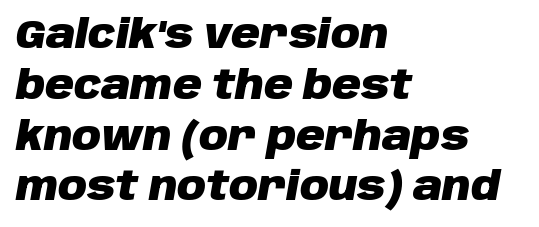
The image shows 40 px heavy type, italic (leaning right); set left-aligned, normal line spacing (1.27x), normal letter spacing, not underlined; low stroke contrast and a large x-height.
